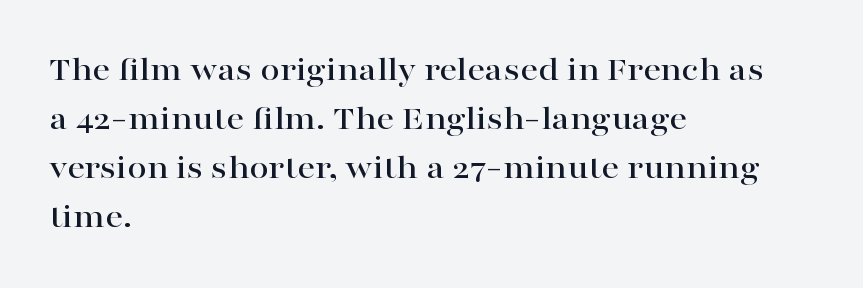
{"serif": "yes", "italic": "no", "width": "wide", "stroke_contrast": "high", "x_height": "medium", "monospaced": "no", "underline": "no", "align": "left", "line_spacing": "normal", "line_spacing_ratio": 1.4, "letter_spacing": "normal", "letter_spacing_em": 0.0, "glyph_px": 35}
